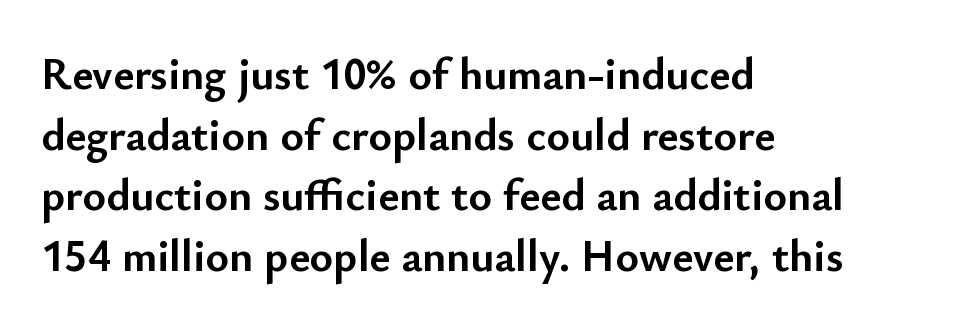
{"serif": "no", "italic": "no", "bold": "yes", "weight": "semibold", "width": "normal", "stroke_contrast": "low", "x_height": "small", "monospaced": "no", "underline": "no", "align": "left", "line_spacing": "normal", "line_spacing_ratio": 1.35, "letter_spacing": "normal", "letter_spacing_em": 0.0, "glyph_px": 45}
